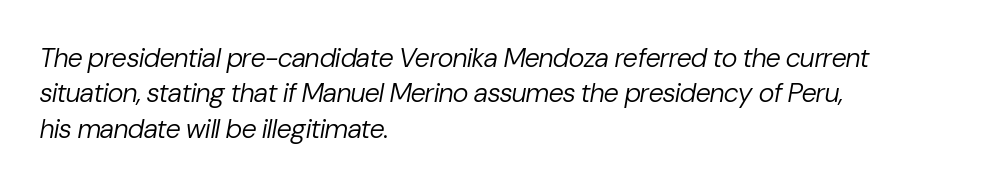
Nobody touched the tracking dial on this one. Weight: not bold — regular or lighter. The rendering anchors every line to the left-hand side. Students, observe: this is what conventionally led text looks like. Emphasis-style slanted type is in use. Honestly, there is no underline to notice here at all.
